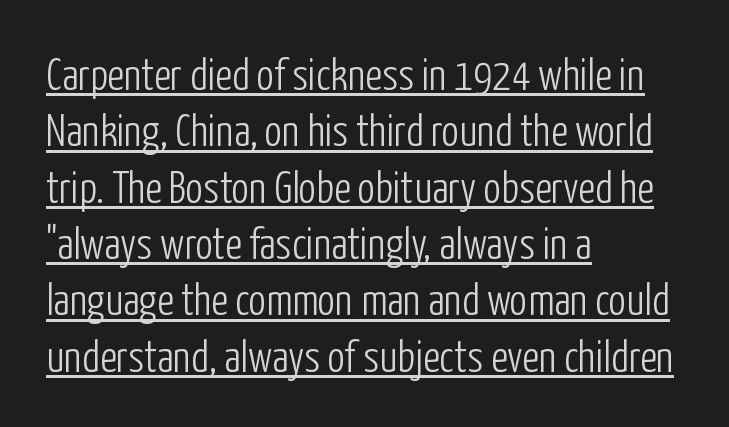
Q: Is the text bold? A: No.
Q: Is the text italic (slanted)? A: No, it is upright.
Q: Is the typeface a serif or a sans-serif typeface? A: Sans-serif.
Q: Is the text underlined? A: Yes.
Q: How is the paragraph aligned? A: Left-aligned.
Q: Is the spacing between letters normal or unusually wide? A: Normal.
Q: Is the spacing between lines tight, normal or loose? A: Normal.
Q: Width (condensed, normal, or wide)? A: Condensed.
Q: Stroke contrast? A: Low.
Q: x-height? A: Medium.
Q: Monospaced? A: No.
